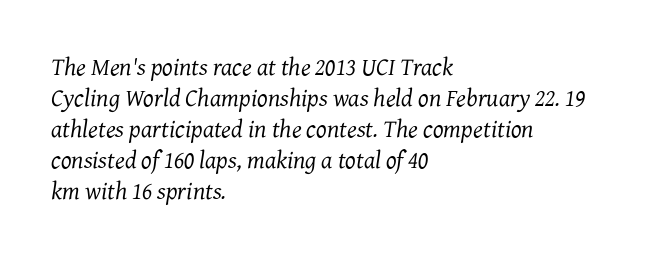
{"italic": "yes", "lean": "right", "slant_degrees": 7, "bold": "no", "underline": "no", "align": "left", "line_spacing_ratio": 1.24, "letter_spacing": "normal", "letter_spacing_em": 0.0, "glyph_px": 25}
